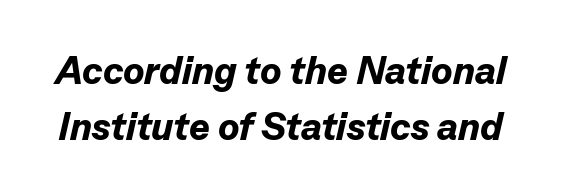
Between one letter and the next there's only the usual sliver of space. When letters slant like this, we call the style italic. The passage shown is emphatically bold. Successive baselines arrive at the customary interval. The rendering uses natural spacing where letterforms have individual widths. Quick note: underline off.
